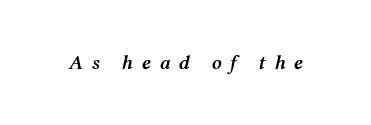
Q: Is the text bold? A: Semi-bold.
Q: Is the text italic (slanted)? A: Yes, it leans right by about 12 degrees.
Q: Is the text underlined? A: No.
Q: Is the spacing between letters normal or unusually wide? A: Unusually wide.
